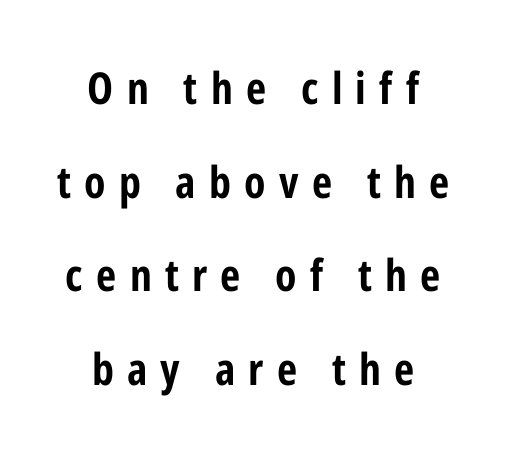
{"serif": "no", "italic": "no", "bold": "yes", "weight": "bold", "width": "condensed", "stroke_contrast": "low", "x_height": "medium", "monospaced": "no", "underline": "no", "align": "center", "line_spacing": "loose", "line_spacing_ratio": 2.13, "letter_spacing": "wide", "letter_spacing_em": 0.3, "glyph_px": 44}
